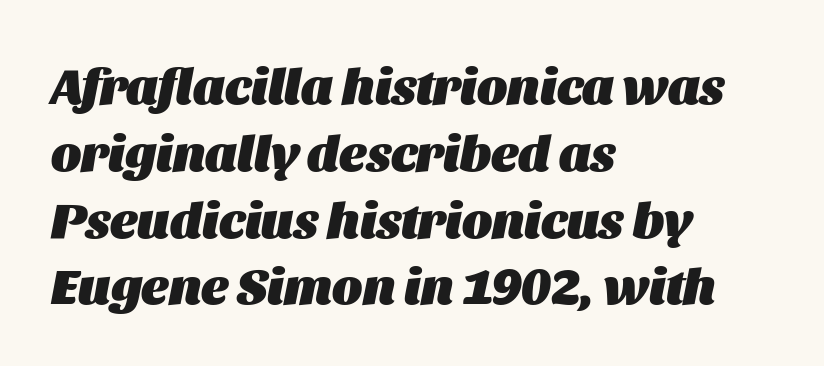
Compared with a centered layout, this one pins lines to the left instead. Character widths vary here, with narrow letters taking less room than wide ones. Quick note: underline off. The passage shown stacks its lines at a standard gap.
